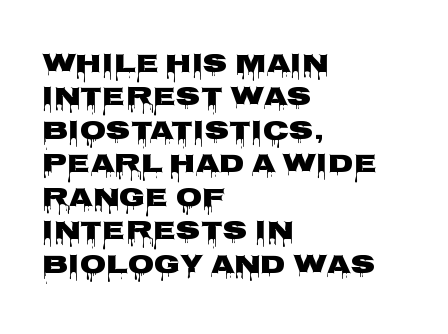
The image shows 27 px bold type, upright; set left-aligned, line spacing 1.24x, normal letter spacing, not underlined.
